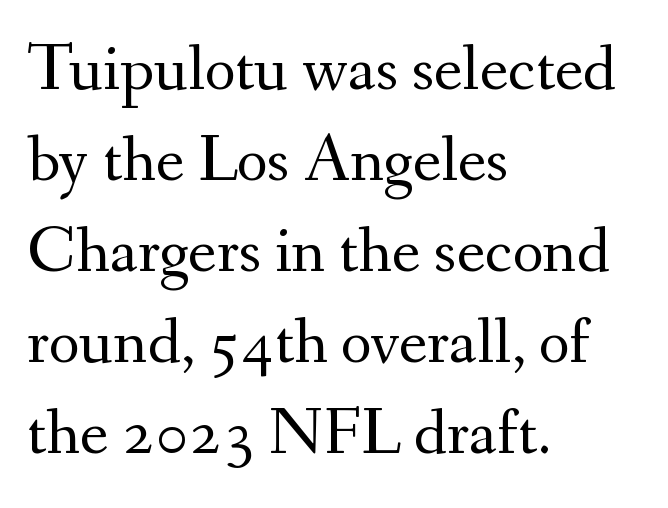
Look at the tracking — it's just the regular setting, nothing added. If you drew a line through each stem, it would be perfectly vertical. Honestly, the row spacing looks completely unremarkable. Letters rest on an invisible, unmarked baseline. The compositor pushed each line to the left boundary. The font family rendered here belongs to the serif group.
